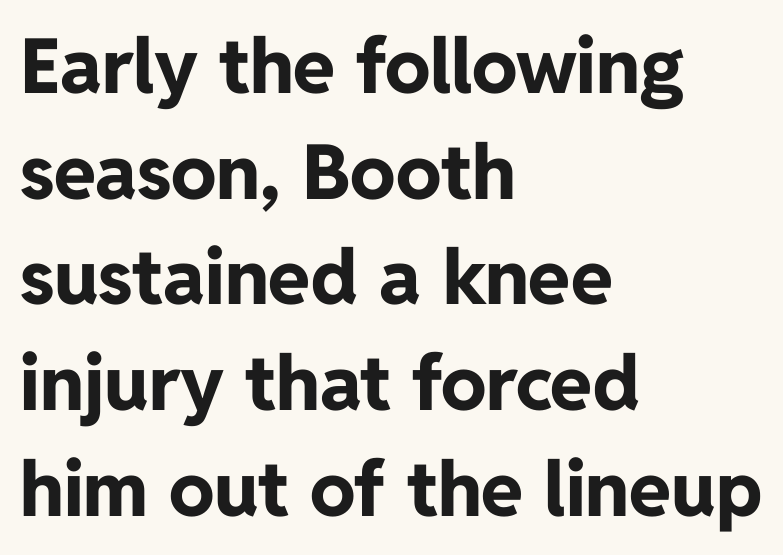
The passage is arranged the way most books set body copy — flush left. On the weight axis this lands at bold, roughly 700. The specimen omits any rule beneath the text block's lines. The passage shown stacks its lines at a standard gap.
